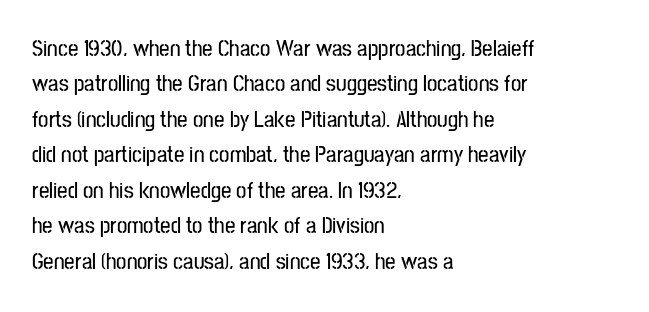
Q: Is the text italic (slanted)? A: No, it is upright.
Q: Is the text underlined? A: No.
Q: How is the paragraph aligned? A: Left-aligned.
Q: Is the spacing between letters normal or unusually wide? A: Normal.
Q: Is the spacing between lines tight, normal or loose? A: Normal.
